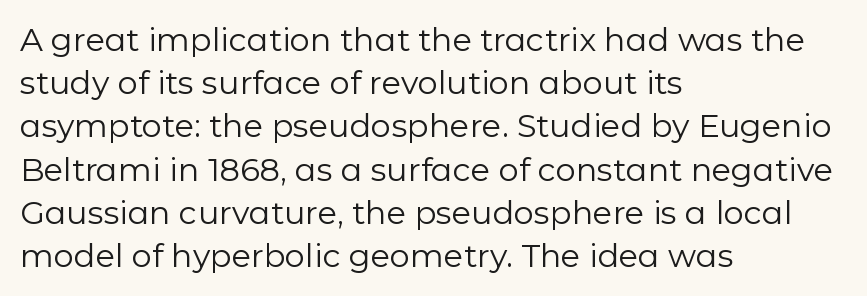
The image shows 32 px regular-weight sans-serif type, upright; set left-aligned, normal line spacing (1.35x), normal letter spacing, not underlined; low stroke contrast and a medium x-height.
